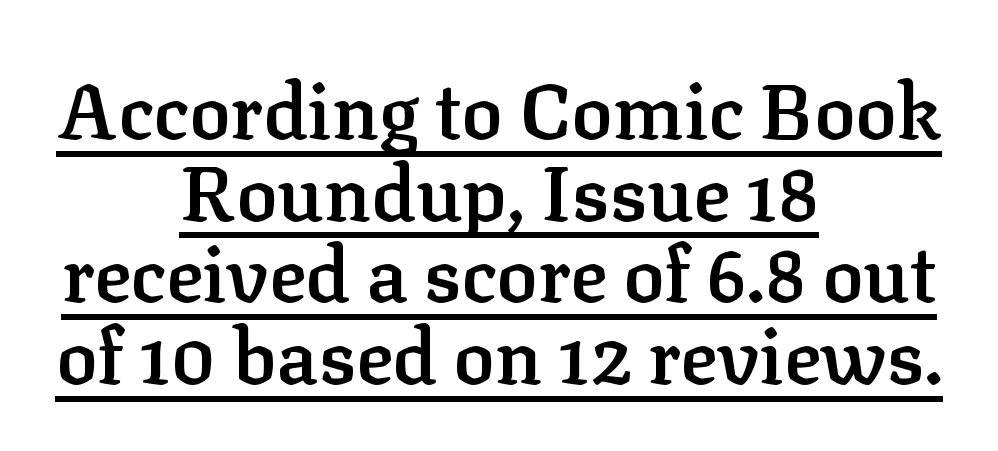
Is this a fixed-width face? No — the glyphs have proportional, varying widths. Casual observation: everything's sitting right in the middle. Serif or sans? Serif — the stroke terminals have little feet. These lines were composed using upright roman letters. The glyphs have the mass of a demibold cut, below bold. The face used here is rendered with its standard letterfit.
